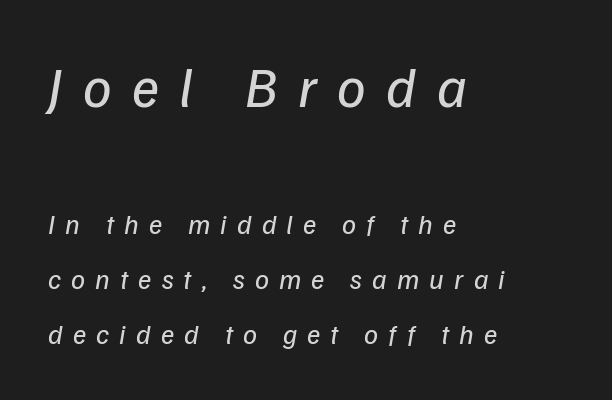
The line-height multiplier appears high, well above default. Size hierarchy here favors the leading block over the trailing one. Character widths vary here, with narrow letters taking less room than wide ones. Weight: not bold — regular or lighter. Has an underline been added? It has not. The rendering anchors every line to the left-hand side.
